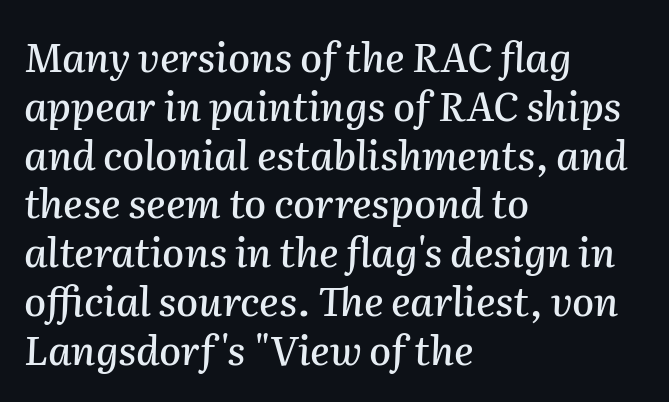
{"italic": "yes", "lean": "right", "slant_degrees": 2, "width": "normal", "stroke_contrast": "medium", "x_height": "medium", "monospaced": "no", "underline": "no", "align": "left", "line_spacing_ratio": 1.22, "letter_spacing": "normal", "letter_spacing_em": 0.0, "glyph_px": 40}
